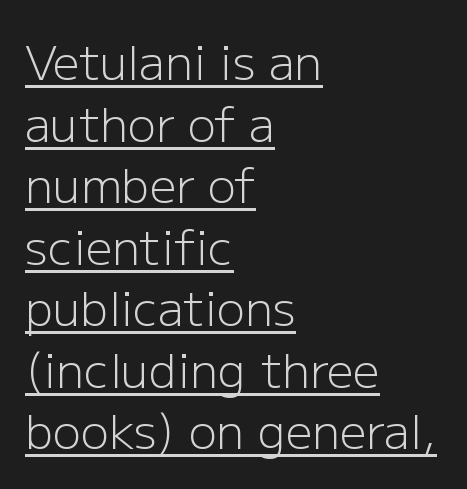
{"serif": "no", "italic": "no", "bold": "no", "weight": "light", "width": "normal", "stroke_contrast": "low", "x_height": "medium", "monospaced": "no", "underline": "yes", "align": "left", "line_spacing": "normal", "line_spacing_ratio": 1.31, "letter_spacing": "normal", "letter_spacing_em": 0.0, "glyph_px": 47}
